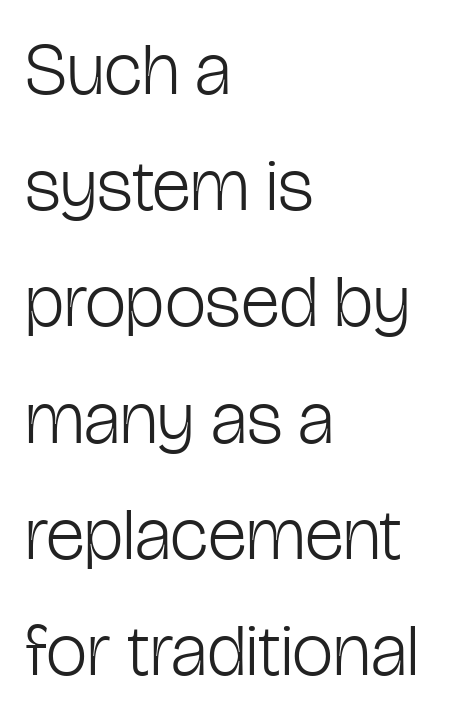
The image shows 74 px light, condensed sans-serif type, upright; set left-aligned, normal line spacing (1.57x), normal letter spacing, not underlined; low stroke contrast and a medium x-height.
